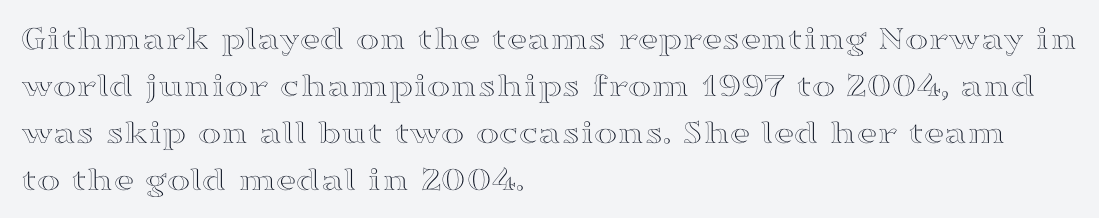
Q: Is the text italic (slanted)? A: No, it is upright.
Q: Is the text underlined? A: No.
Q: How is the paragraph aligned? A: Left-aligned.
Q: Is the spacing between letters normal or unusually wide? A: Normal.
Q: Is the spacing between lines tight, normal or loose? A: Normal.
Q: Width (condensed, normal, or wide)? A: Wide.
Q: x-height? A: Medium.
Q: Monospaced? A: No.
